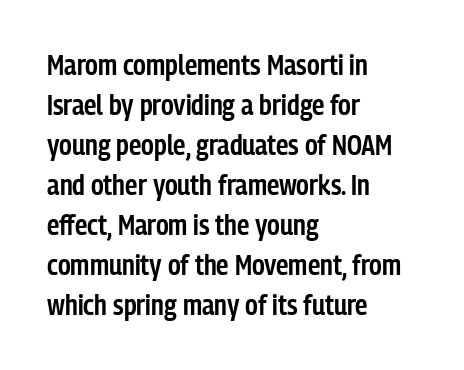
Q: Is the text bold? A: Semi-bold.
Q: Is the text italic (slanted)? A: No, it is upright.
Q: Is the typeface a serif or a sans-serif typeface? A: Sans-serif.
Q: Is the text underlined? A: No.
Q: How is the paragraph aligned? A: Left-aligned.
Q: Is the spacing between letters normal or unusually wide? A: Normal.
Q: Is the spacing between lines tight, normal or loose? A: Normal.
Q: Width (condensed, normal, or wide)? A: Condensed.
Q: Stroke contrast? A: Low.
Q: x-height? A: Medium.
Q: Monospaced? A: No.
